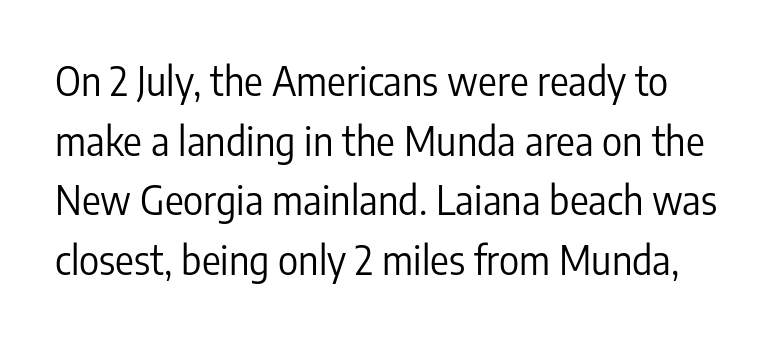
{"serif": "no", "italic": "no", "bold": "no", "weight": "regular", "width": "condensed", "stroke_contrast": "low", "x_height": "medium", "monospaced": "no", "underline": "no", "line_spacing": "normal", "line_spacing_ratio": 1.53, "letter_spacing": "normal", "letter_spacing_em": 0.0, "glyph_px": 39}
